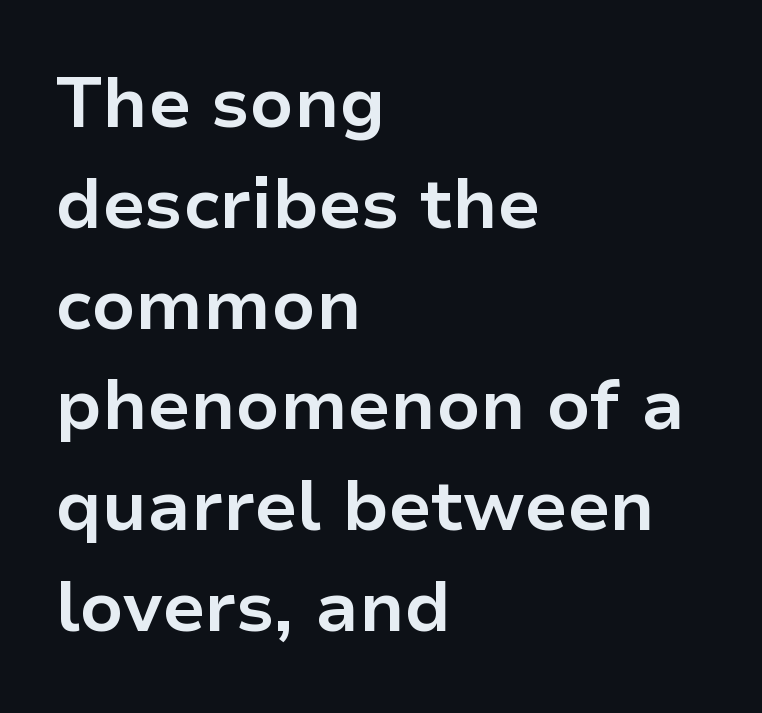
Q: Is the text bold? A: Yes.
Q: Is the text italic (slanted)? A: No, it is upright.
Q: Is the typeface a serif or a sans-serif typeface? A: Sans-serif.
Q: Is the text underlined? A: No.
Q: How is the paragraph aligned? A: Left-aligned.
Q: Is the spacing between letters normal or unusually wide? A: Normal.
Q: Is the spacing between lines tight, normal or loose? A: Normal.
Q: Width (condensed, normal, or wide)? A: Normal.
Q: Stroke contrast? A: Low.
Q: x-height? A: Medium.
Q: Monospaced? A: No.
